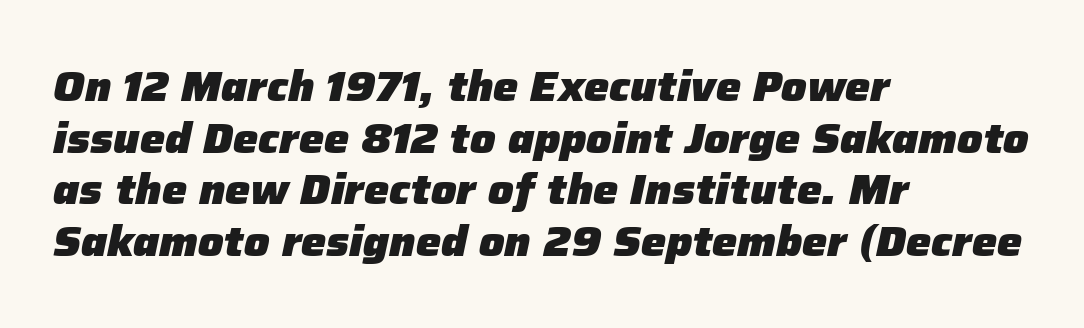
{"italic": "yes", "lean": "right", "slant_degrees": 12, "bold": "yes", "weight": "heavy", "width": "normal", "stroke_contrast": "low", "x_height": "medium", "monospaced": "no", "underline": "no", "align": "left", "line_spacing_ratio": 1.23, "letter_spacing": "normal", "letter_spacing_em": 0.0, "glyph_px": 42}
